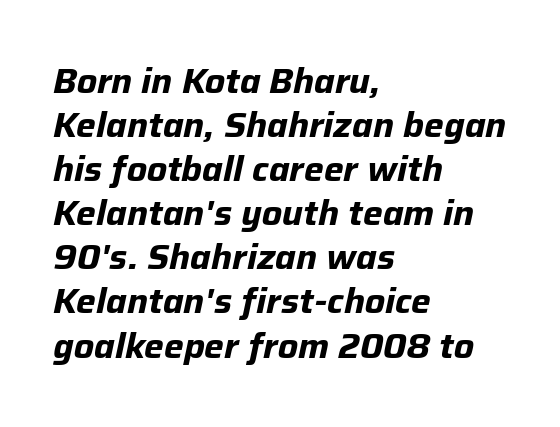
Q: Is the text bold? A: Yes.
Q: Is the text italic (slanted)? A: Yes, it leans right by about 12 degrees.
Q: Is the text underlined? A: No.
Q: How is the paragraph aligned? A: Left-aligned.
Q: Is the spacing between letters normal or unusually wide? A: Normal.
Q: Is the spacing between lines tight, normal or loose? A: Normal.
Q: Width (condensed, normal, or wide)? A: Normal.
Q: Stroke contrast? A: Low.
Q: x-height? A: Medium.
Q: Monospaced? A: No.
